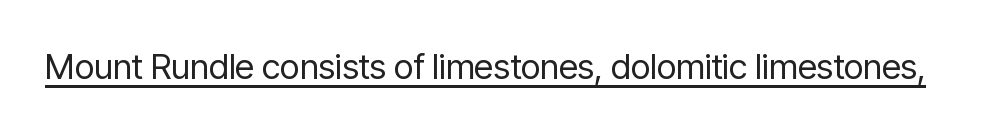
Q: Is the text bold? A: No.
Q: Is the text italic (slanted)? A: No, it is upright.
Q: Is the typeface a serif or a sans-serif typeface? A: Sans-serif.
Q: Is the text underlined? A: Yes.
Q: Is the spacing between letters normal or unusually wide? A: Normal.
Q: Width (condensed, normal, or wide)? A: Condensed.
Q: Stroke contrast? A: Low.
Q: x-height? A: Medium.
Q: Monospaced? A: No.
